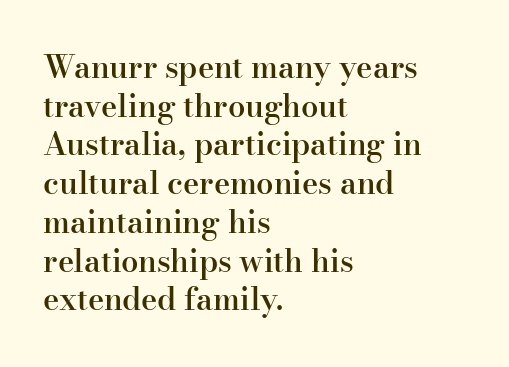
Q: Is the text bold? A: Semi-bold.
Q: Is the text italic (slanted)? A: No, it is upright.
Q: Is the typeface a serif or a sans-serif typeface? A: Serif.
Q: Is the text underlined? A: No.
Q: How is the paragraph aligned? A: Left-aligned.
Q: Is the spacing between letters normal or unusually wide? A: Normal.
Q: Is the spacing between lines tight, normal or loose? A: Normal.
Q: Width (condensed, normal, or wide)? A: Normal.
Q: Stroke contrast? A: High.
Q: x-height? A: Small.
Q: Monospaced? A: No.
